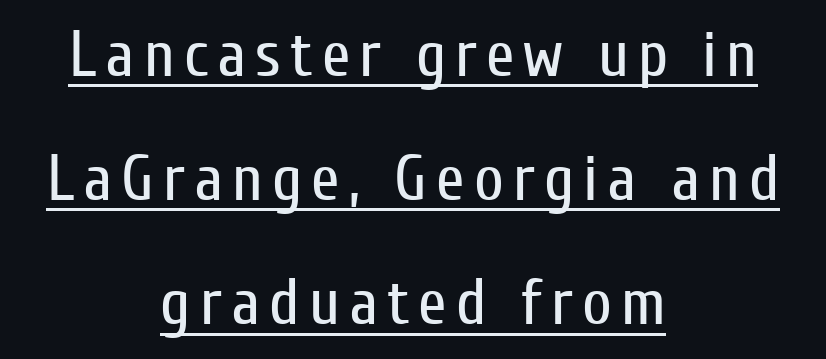
The image shows 65 px regular-weight, condensed sans-serif type, upright; set centered, loose line spacing (1.91x), underlined; low stroke contrast and a medium x-height.
